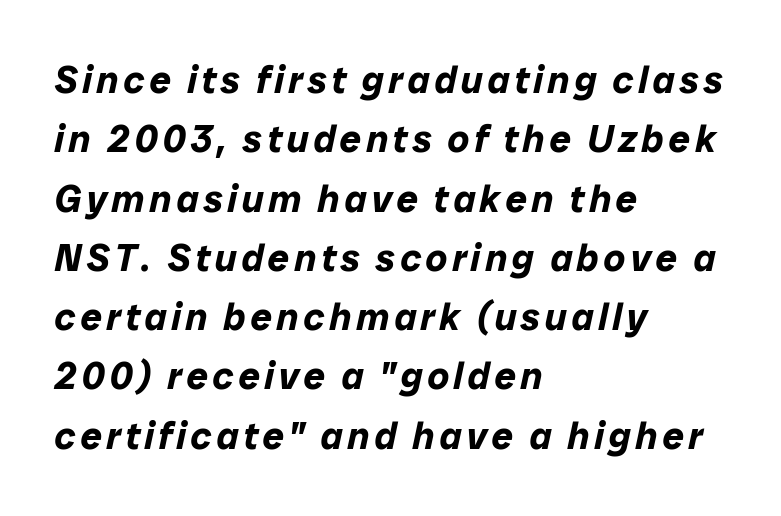
Q: Is the text bold? A: Yes.
Q: Is the text italic (slanted)? A: Yes, it leans right by about 12 degrees.
Q: Is the text underlined? A: No.
Q: How is the paragraph aligned? A: Left-aligned.
Q: Is the spacing between lines tight, normal or loose? A: Normal.
Q: Width (condensed, normal, or wide)? A: Normal.
Q: Stroke contrast? A: Low.
Q: x-height? A: Medium.
Q: Monospaced? A: No.
